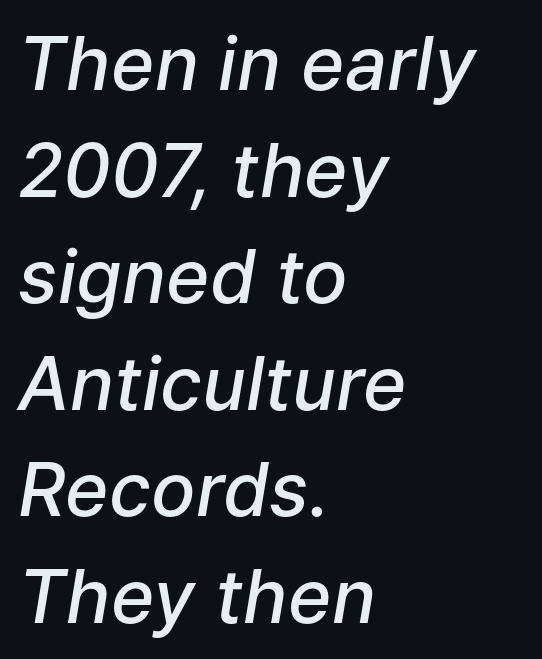
The image shows 74 px semibold type, italic (leaning right); set left-aligned, normal line spacing (1.44x), normal letter spacing, not underlined; low stroke contrast and a medium x-height.
